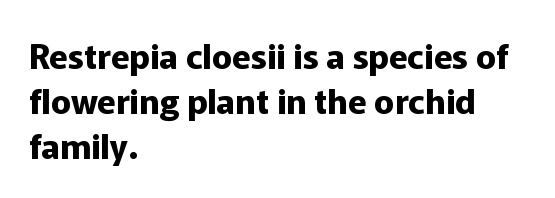
{"serif": "no", "italic": "no", "bold": "yes", "weight": "bold", "width": "normal", "stroke_contrast": "low", "x_height": "medium", "monospaced": "no", "underline": "no", "align": "left", "line_spacing": "normal", "line_spacing_ratio": 1.32, "letter_spacing": "normal", "letter_spacing_em": 0.0, "glyph_px": 34}
